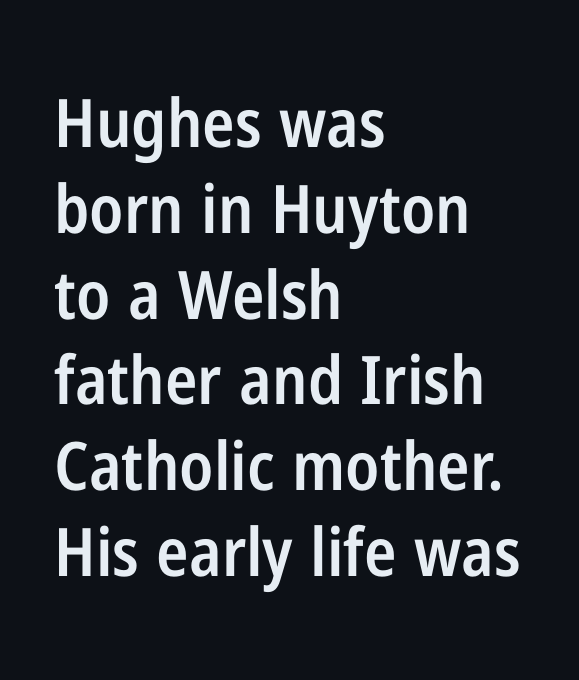
The image shows 67 px semibold, condensed sans-serif type, upright; set left-aligned, normal line spacing (1.28x), normal letter spacing, not underlined; low stroke contrast and a medium x-height.
